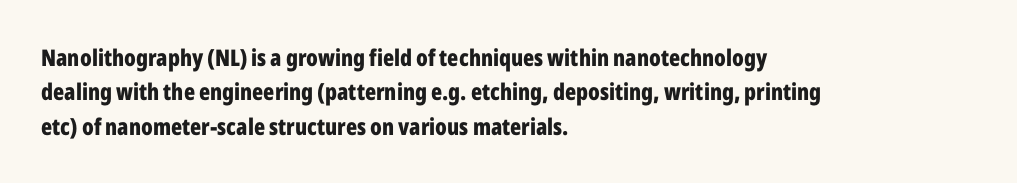
{"italic": "no", "bold": "yes", "underline": "no", "align": "left", "line_spacing": "normal", "line_spacing_ratio": 1.49, "letter_spacing": "normal", "letter_spacing_em": 0.0, "glyph_px": 23}
